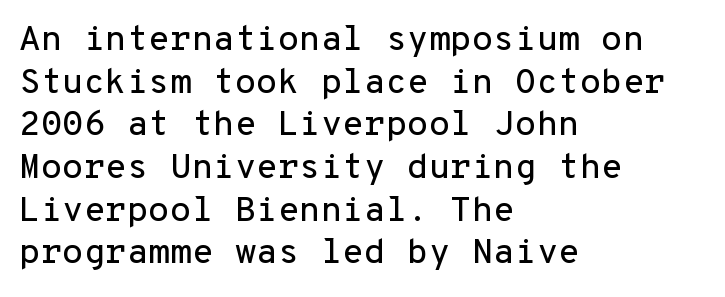
Each row of text sits above clean, open space. Do the letters lean? They stand straight. Do the characters align in a grid? Yes, the font is monospaced. The font family rendered here belongs to the sans-serif group. Short and long lines alike share a common starting point at left. The letterforms sit shoulder to shoulder at normal distance.
